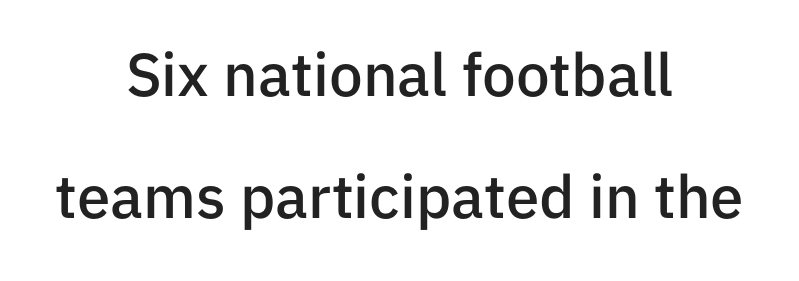
Q: Is the text bold? A: Semi-bold.
Q: Is the text italic (slanted)? A: No, it is upright.
Q: Is the typeface a serif or a sans-serif typeface? A: Sans-serif.
Q: Is the text underlined? A: No.
Q: How is the paragraph aligned? A: Centered.
Q: Is the spacing between letters normal or unusually wide? A: Normal.
Q: Is the spacing between lines tight, normal or loose? A: Loose.
Q: Width (condensed, normal, or wide)? A: Normal.
Q: Stroke contrast? A: Low.
Q: x-height? A: Medium.
Q: Monospaced? A: No.
